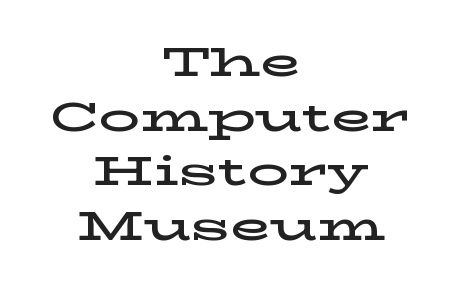
Q: Is the text italic (slanted)? A: No, it is upright.
Q: Is the typeface a serif or a sans-serif typeface? A: Serif.
Q: Is the text underlined? A: No.
Q: How is the paragraph aligned? A: Centered.
Q: Is the spacing between letters normal or unusually wide? A: Normal.
Q: Is the spacing between lines tight, normal or loose? A: Normal.
Q: Width (condensed, normal, or wide)? A: Wide.
Q: Stroke contrast? A: Low.
Q: x-height? A: Medium.
Q: Monospaced? A: No.
